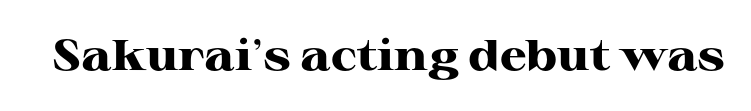
The image shows 43 px heavy, wide serif type, upright; set normal letter spacing, not underlined; high stroke contrast and a medium x-height.
